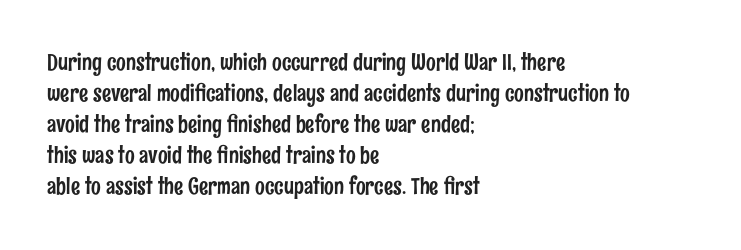
Q: Is the text italic (slanted)? A: No, it is upright.
Q: Is the text underlined? A: No.
Q: How is the paragraph aligned? A: Left-aligned.
Q: Is the spacing between letters normal or unusually wide? A: Normal.
Q: Is the spacing between lines tight, normal or loose? A: Normal.
